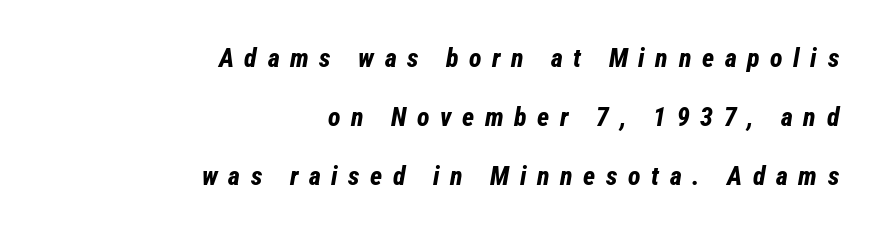
Q: Is the text bold? A: Yes.
Q: Is the text italic (slanted)? A: Yes, it leans right by about 12 degrees.
Q: Is the text underlined? A: No.
Q: How is the paragraph aligned? A: Right-aligned.
Q: Is the spacing between letters normal or unusually wide? A: Unusually wide.
Q: Is the spacing between lines tight, normal or loose? A: Loose.
